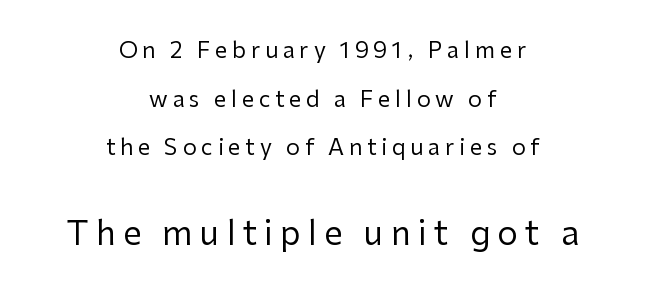
Quick note: interline space is abundant. The compositor balanced each line on the midline. What stands out about the letter spacing? Its width — letters are far apart. Here the designer chose a conventional face with non-uniform glyph widths. Whoever set this made the second block the dominant, larger element. Underlining? Definitely not there.
